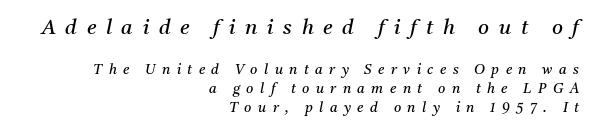
{"italic": "yes", "lean": "right", "slant_degrees": 11, "bold": "no", "underline": "no", "align": "right", "line_spacing": "normal", "line_spacing_ratio": 1.35, "letter_spacing": "wide", "letter_spacing_em": 0.46, "larger_block": "first", "size_ratio": 1.5, "glyph_px": 21}
